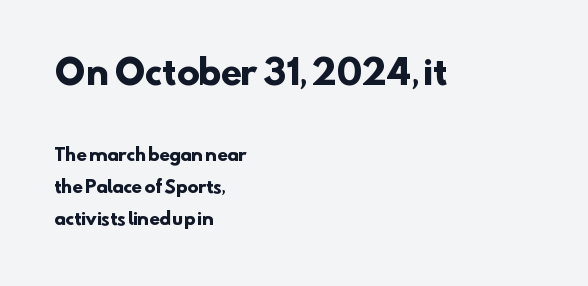
The image shows 34 px heavy sans-serif type; set left-aligned, line spacing 1.88x, normal letter spacing, not underlined; the first (top) block is 2.0x larger; low stroke contrast and a small x-height.
